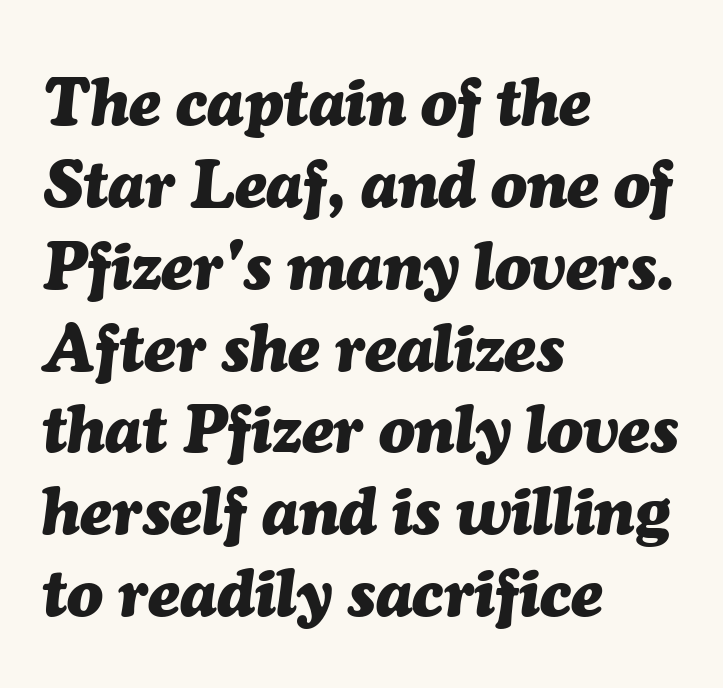
The image shows 66 px heavy type, italic (leaning right); set left-aligned, line spacing 1.24x, normal letter spacing, not underlined; medium stroke contrast and a medium x-height.
